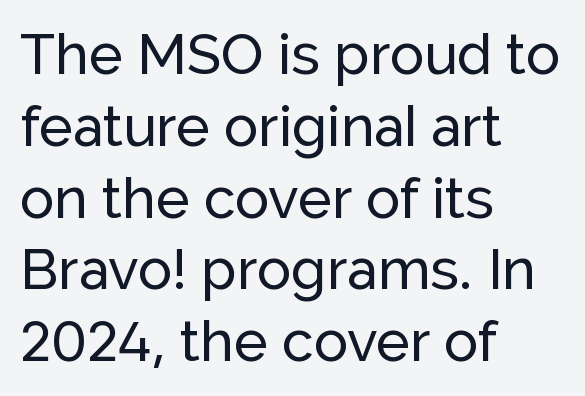
Q: Is the text italic (slanted)? A: No, it is upright.
Q: Is the typeface a serif or a sans-serif typeface? A: Sans-serif.
Q: Is the text underlined? A: No.
Q: How is the paragraph aligned? A: Left-aligned.
Q: Is the spacing between letters normal or unusually wide? A: Normal.
Q: Is the spacing between lines tight, normal or loose? A: Normal.
Q: Width (condensed, normal, or wide)? A: Normal.
Q: Stroke contrast? A: Low.
Q: x-height? A: Medium.
Q: Monospaced? A: No.
